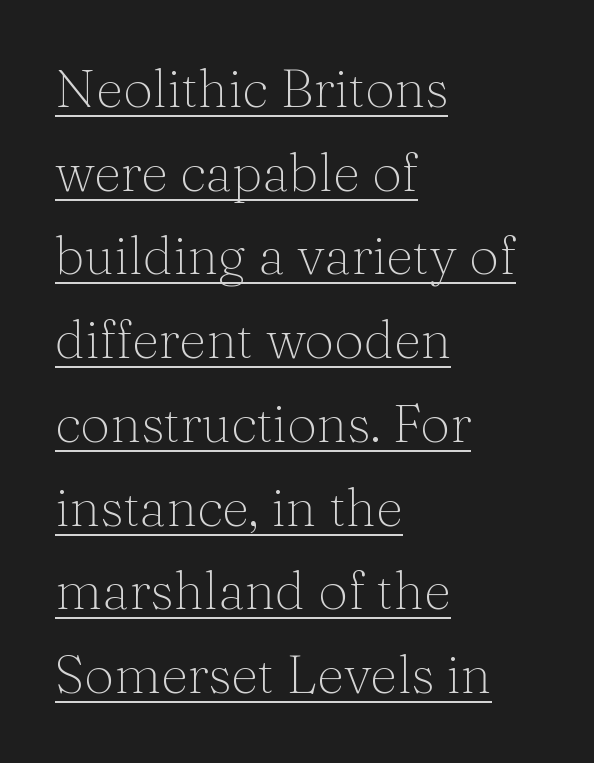
Heft: none added — not bold. The space between consecutive lines is moderate. The rendered words wear a rule along their underside. A typesetter would call this proportional, since set widths differ per character. Letterform terminals end in serifs throughout the passage. Honestly, the letter spacing is just normal — you wouldn't notice it.
